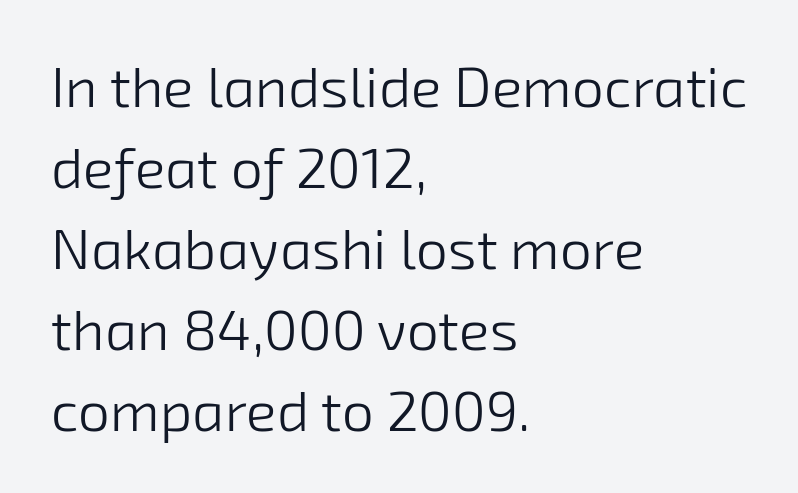
The image shows 57 px light sans-serif type; set left-aligned, normal line spacing (1.42x), normal letter spacing, not underlined; low stroke contrast and a medium x-height.
